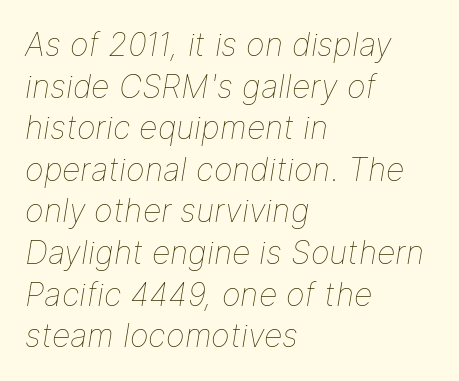
Q: Is the text bold? A: No.
Q: Is the text italic (slanted)? A: Yes, it leans right by about 9 degrees.
Q: Is the text underlined? A: No.
Q: How is the paragraph aligned? A: Left-aligned.
Q: Is the spacing between letters normal or unusually wide? A: Normal.
Q: Is the spacing between lines tight, normal or loose? A: Normal.
Q: Width (condensed, normal, or wide)? A: Normal.
Q: Stroke contrast? A: Low.
Q: x-height? A: Medium.
Q: Monospaced? A: No.
